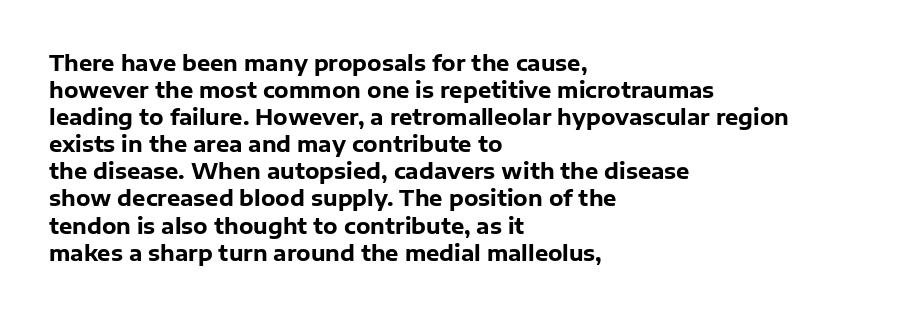
Q: Is the text bold? A: Yes.
Q: Is the text italic (slanted)? A: No, it is upright.
Q: Is the text underlined? A: No.
Q: How is the paragraph aligned? A: Left-aligned.
Q: Is the spacing between letters normal or unusually wide? A: Normal.
Q: Is the spacing between lines tight, normal or loose? A: Normal.
